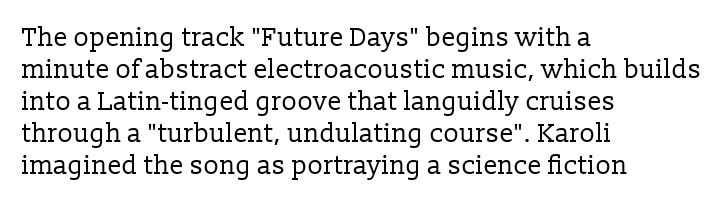
The image shows 26 px text type, upright; set left-aligned, line spacing 1.23x, normal letter spacing, not underlined.
